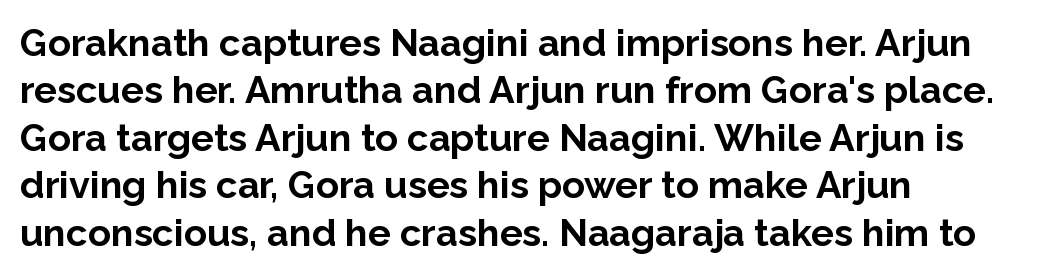
Heavy-handed strokes throughout: this text is bold. Lines of text with bare space underneath. How are the letters spaced? Ordinarily, with no added tracking. If you measured baseline to baseline, you'd find a middling distance. The letters advance in unequal steps, a hallmark of proportional type.
